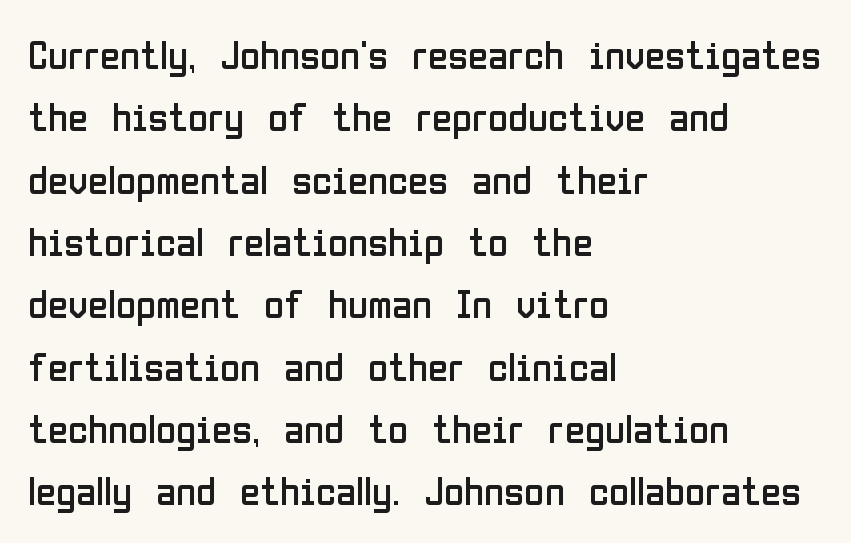
You can tell from the bare stems that sans-serif type was used. The passage shown is typed in a proportional face where columns would drift. Check the space under the baseline: it is left empty. Caption: standard tracking, unaltered.
